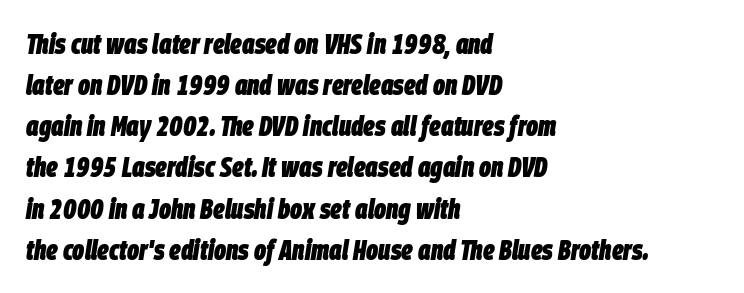
Q: Is the text bold? A: Yes.
Q: Is the text italic (slanted)? A: Yes, it leans right by about 9 degrees.
Q: Is the text underlined? A: No.
Q: How is the paragraph aligned? A: Left-aligned.
Q: Is the spacing between letters normal or unusually wide? A: Normal.
Q: Is the spacing between lines tight, normal or loose? A: Normal.
Q: Width (condensed, normal, or wide)? A: Condensed.
Q: Stroke contrast? A: Low.
Q: x-height? A: Large.
Q: Monospaced? A: No.
